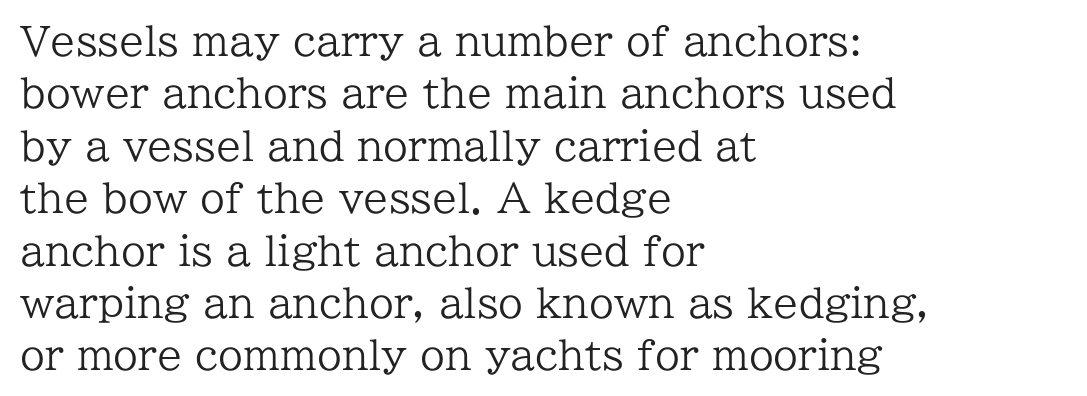
Standard letterfit; no display-style spreading of the glyphs. Students, observe: this is what conventionally led text looks like. Rule under the text: the space is simply empty. The font is comparable to plain body text, perhaps lighter.
